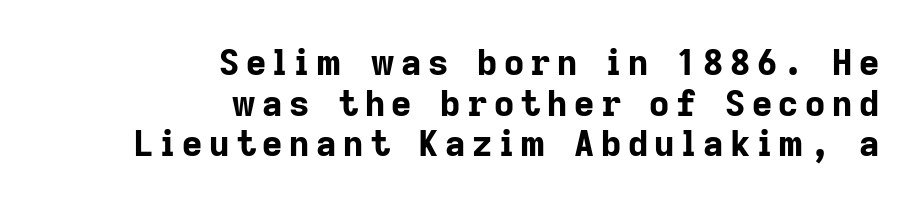
The image shows 35 px bold sans-serif type, upright; set right-aligned, line spacing 1.16x, not underlined; low stroke contrast and a medium x-height.
